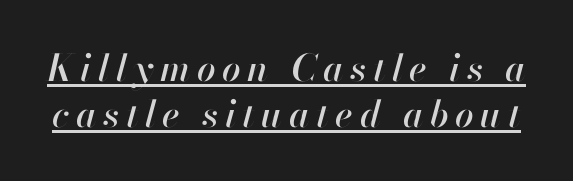
The image shows 37 px text type, italic (leaning right); set line spacing 1.24x, underlined; high stroke contrast and a small x-height.
